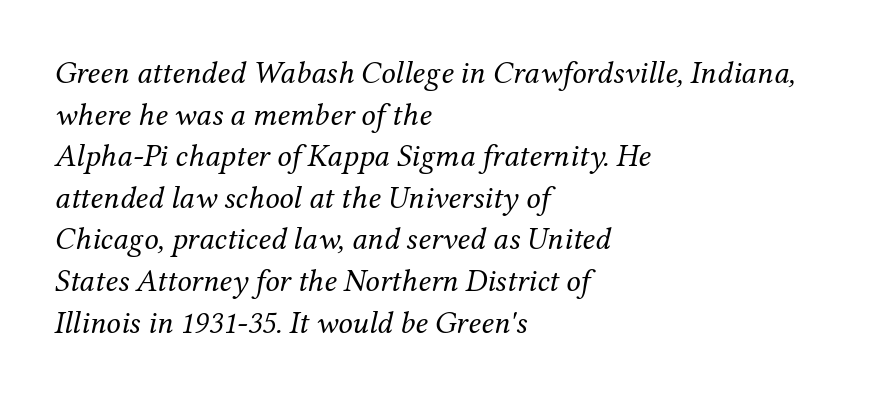
Q: Is the text bold? A: No.
Q: Is the text italic (slanted)? A: Yes, it leans right by about 12 degrees.
Q: Is the typeface a serif or a sans-serif typeface? A: Serif.
Q: Is the text underlined? A: No.
Q: How is the paragraph aligned? A: Left-aligned.
Q: Is the spacing between letters normal or unusually wide? A: Normal.
Q: Is the spacing between lines tight, normal or loose? A: Normal.
Q: Width (condensed, normal, or wide)? A: Normal.
Q: Stroke contrast? A: Medium.
Q: x-height? A: Medium.
Q: Monospaced? A: No.
